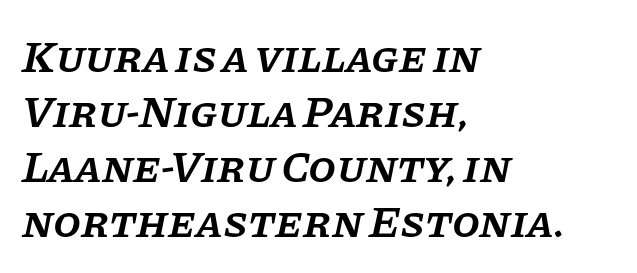
Q: Is the text bold? A: Semi-bold.
Q: Is the text italic (slanted)? A: Yes, it leans right by about 11 degrees.
Q: Is the typeface a serif or a sans-serif typeface? A: Serif.
Q: Is the text underlined? A: No.
Q: How is the paragraph aligned? A: Left-aligned.
Q: Is the spacing between letters normal or unusually wide? A: Normal.
Q: Width (condensed, normal, or wide)? A: Normal.
Q: Stroke contrast? A: Low.
Q: x-height? A: Large.
Q: Monospaced? A: No.
